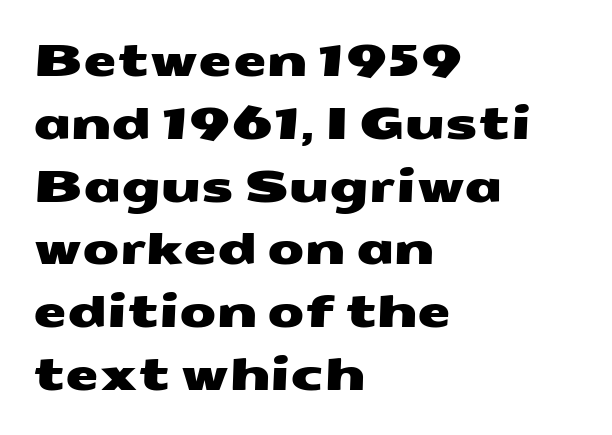
The image shows 43 px wide sans-serif type; set left-aligned, normal line spacing (1.46x), normal letter spacing, not underlined; medium stroke contrast and a medium x-height.
